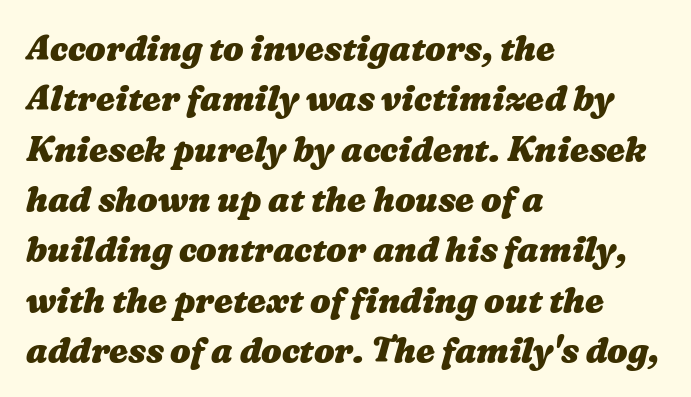
Q: Is the text bold? A: Yes.
Q: Is the text underlined? A: No.
Q: How is the paragraph aligned? A: Left-aligned.
Q: Is the spacing between letters normal or unusually wide? A: Normal.
Q: Is the spacing between lines tight, normal or loose? A: Normal.
Q: Width (condensed, normal, or wide)? A: Wide.
Q: Stroke contrast? A: Medium.
Q: x-height? A: Medium.
Q: Monospaced? A: No.
